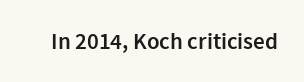
The image shows 23 px text type, upright; set normal letter spacing, not underlined.
